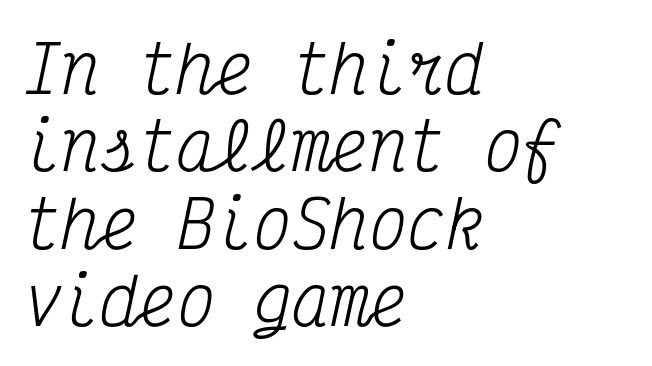
Q: Is the text bold? A: No.
Q: Is the text italic (slanted)? A: Yes, it leans right by about 12 degrees.
Q: Is the typeface a serif or a sans-serif typeface? A: Serif.
Q: Is the text underlined? A: No.
Q: How is the paragraph aligned? A: Left-aligned.
Q: Is the spacing between letters normal or unusually wide? A: Normal.
Q: Width (condensed, normal, or wide)? A: Condensed.
Q: Stroke contrast? A: Medium.
Q: x-height? A: Medium.
Q: Monospaced? A: Yes.
